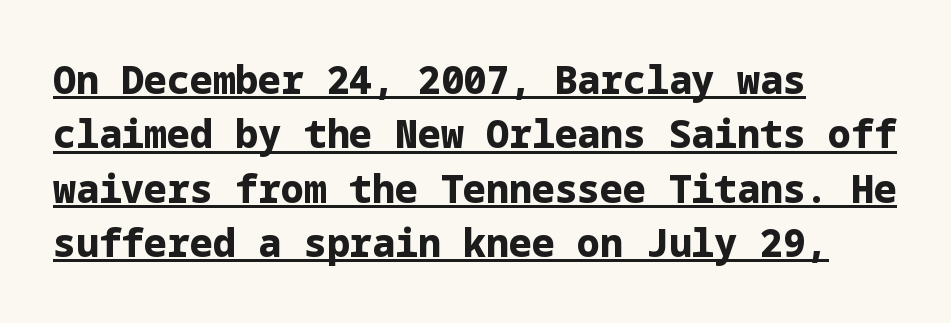
Q: Is the text bold? A: Yes.
Q: Is the text italic (slanted)? A: No, it is upright.
Q: Is the typeface a serif or a sans-serif typeface? A: Sans-serif.
Q: Is the text underlined? A: Yes.
Q: How is the paragraph aligned? A: Left-aligned.
Q: Is the spacing between letters normal or unusually wide? A: Normal.
Q: Is the spacing between lines tight, normal or loose? A: Normal.
Q: Width (condensed, normal, or wide)? A: Normal.
Q: Stroke contrast? A: Low.
Q: x-height? A: Medium.
